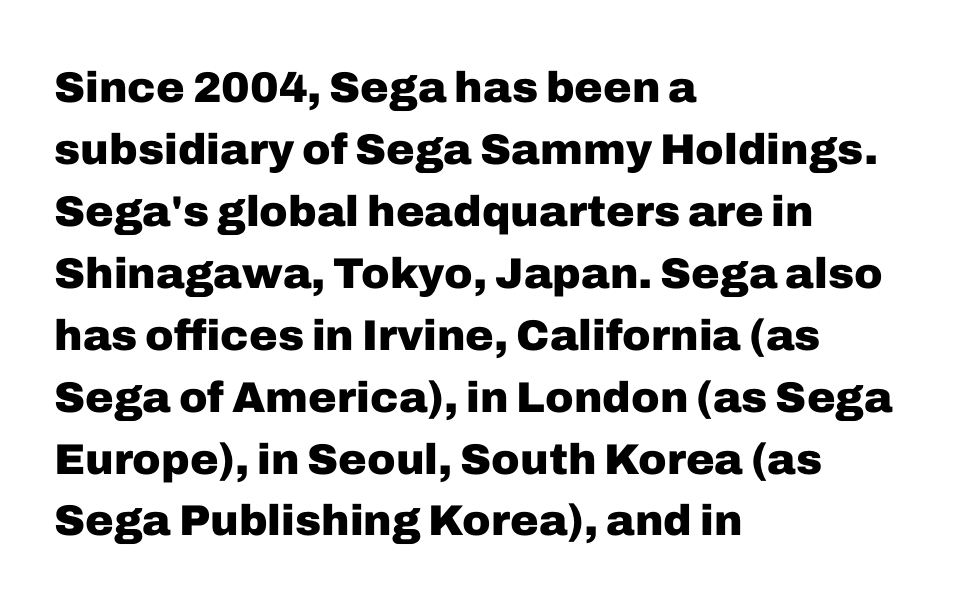
The image shows 43 px heavy sans-serif type, upright; set left-aligned, normal line spacing (1.44x), normal letter spacing, not underlined; low stroke contrast and a medium x-height.
